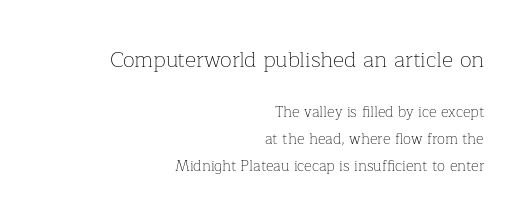
Q: Is the text bold? A: No.
Q: Is the text italic (slanted)? A: No, it is upright.
Q: Is the text underlined? A: No.
Q: How is the paragraph aligned? A: Right-aligned.
Q: Is the spacing between letters normal or unusually wide? A: Normal.
Q: Which block of text is set in a larger size, the first (top) or the second (bottom)? A: The first (top) one.
